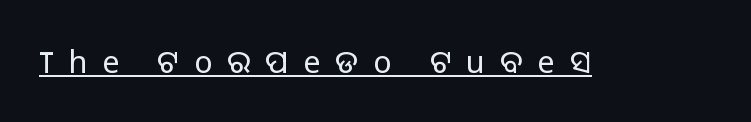
Each letter's strokes conclude bluntly, with no projecting serifs. Is this a fixed-width face? No — the glyphs have proportional, varying widths. This rendering widens character spacing well past its baseline value. This is roman type, the default non-slanted kind. The face used here appears with an underline applied.
